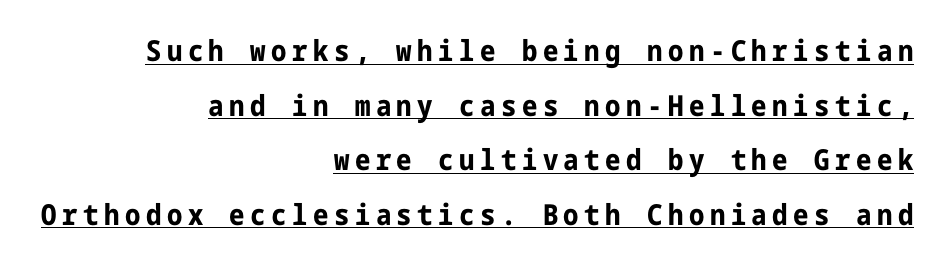
Q: Is the text bold? A: Yes.
Q: Is the text italic (slanted)? A: No, it is upright.
Q: Is the typeface a serif or a sans-serif typeface? A: Sans-serif.
Q: Is the text underlined? A: Yes.
Q: How is the paragraph aligned? A: Right-aligned.
Q: Width (condensed, normal, or wide)? A: Condensed.
Q: Stroke contrast? A: Low.
Q: x-height? A: Medium.
